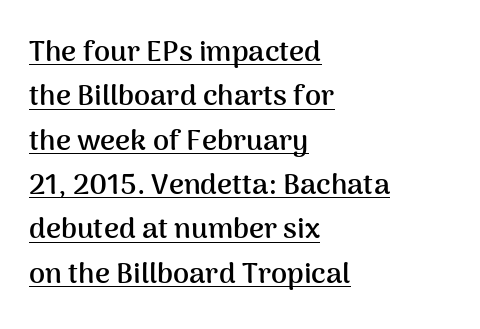
Between one letter and the next there's only the usual sliver of space. Do the characters align in a grid? No, the font is proportional. Like a heading marked for emphasis, these lines bear an underscore. Each new line begins a customary step beneath the previous one. The face used here has the dense, thick strokes of a bold. The axis of the letterforms is exactly vertical.
